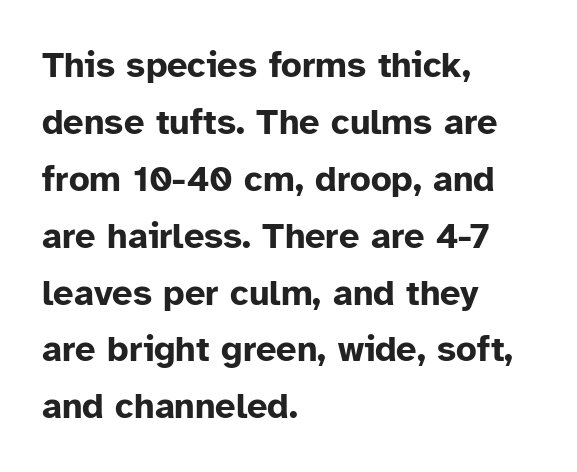
{"serif": "no", "italic": "no", "bold": "yes", "weight": "bold", "width": "normal", "stroke_contrast": "low", "x_height": "medium", "monospaced": "no", "underline": "no", "align": "left", "line_spacing": "normal", "line_spacing_ratio": 1.58, "letter_spacing": "normal", "letter_spacing_em": 0.0, "glyph_px": 36}
